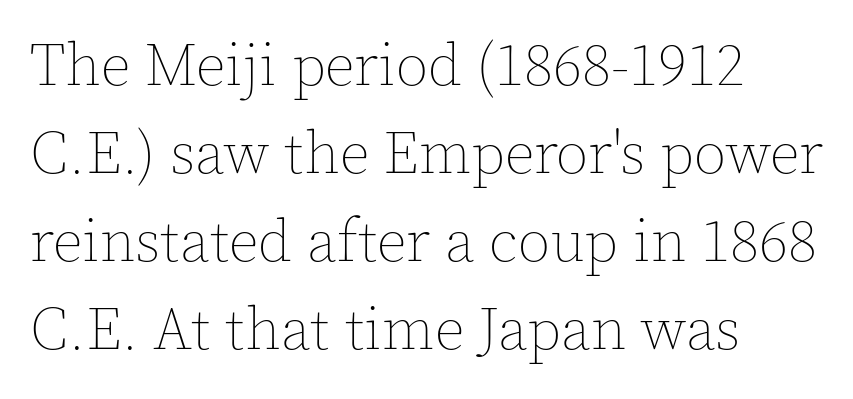
Each row of text sits above clean, open space. Unlike italic type, these characters show no tilt at all. The line texture is even and compact thanks to regular tracking. Quick note: interline space is typical. In CSS terms this would be text-align: left. The passage shown is not bold in any degree.
